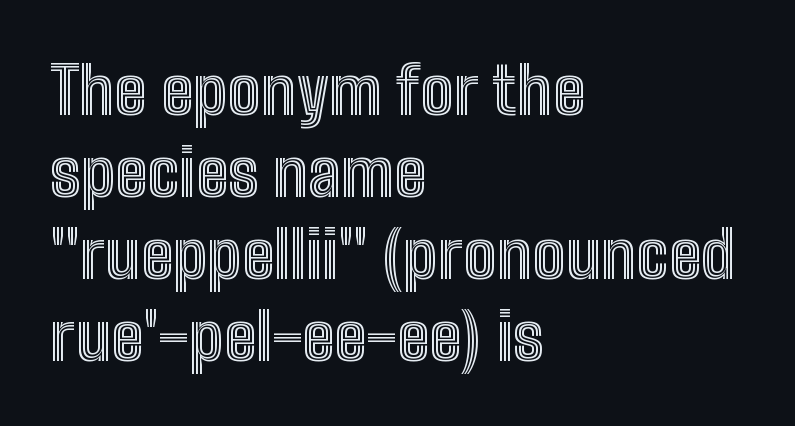
{"italic": "no", "width": "condensed", "x_height": "medium", "monospaced": "no", "underline": "no", "align": "left", "line_spacing_ratio": 1.24, "letter_spacing": "normal", "letter_spacing_em": 0.0, "glyph_px": 66}
